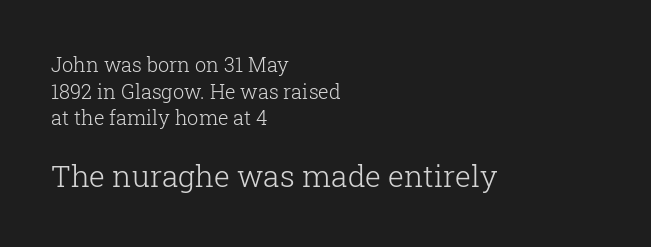
The second block has been scaled up relative to the first. Vertical stems look standard width or narrower in stroke. Honestly, the letter spacing is just normal — you wouldn't notice it. Does the lettering tilt? It doesn't — this is upright. A typesetter would call this proportional, since set widths differ per character.
